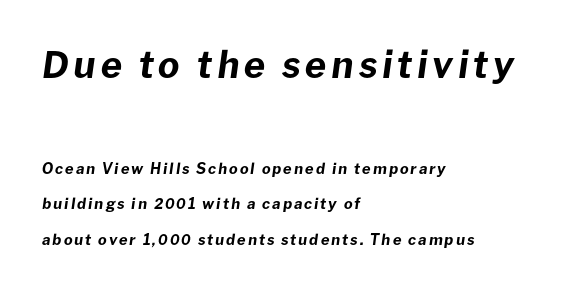
Do the characters align in a grid? No, the font is proportional. Honestly, there is no underline to notice here at all. Notice how thick the strokes are: this is what a full bold looks like. Notice how the stems are inclined rather than vertical — that's the hallmark of italics. Loosely led — the rows are spread out. A student would call this left alignment; a typographer would say flush left, rag right.
